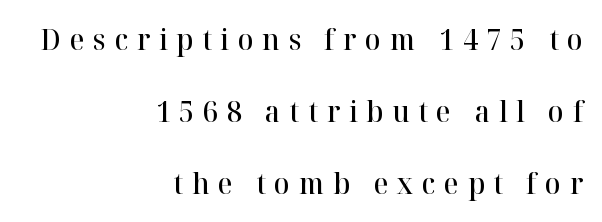
Q: Is the text bold? A: Semi-bold.
Q: Is the text italic (slanted)? A: No, it is upright.
Q: Is the typeface a serif or a sans-serif typeface? A: Serif.
Q: Is the text underlined? A: No.
Q: How is the paragraph aligned? A: Right-aligned.
Q: Is the spacing between letters normal or unusually wide? A: Unusually wide.
Q: Is the spacing between lines tight, normal or loose? A: Loose.
Q: Width (condensed, normal, or wide)? A: Normal.
Q: Stroke contrast? A: High.
Q: x-height? A: Medium.
Q: Monospaced? A: No.
